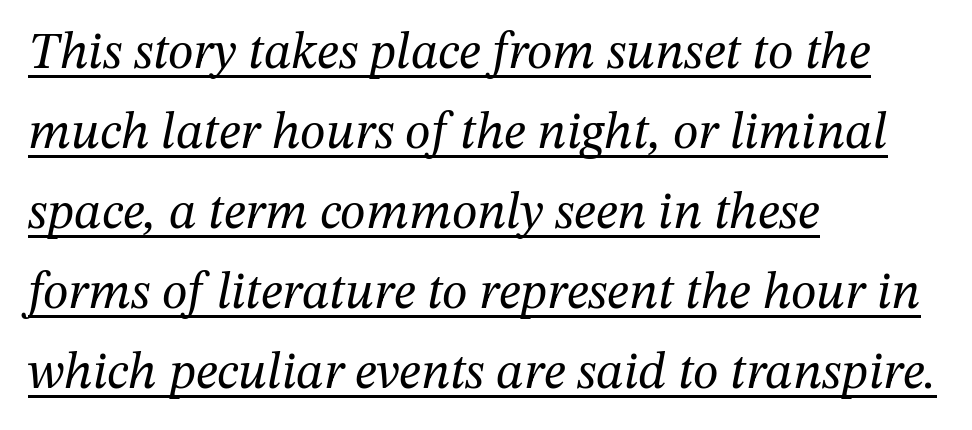
The image shows 52 px regular-weight serif type, italic (leaning right); set left-aligned, normal line spacing (1.54x), normal letter spacing, underlined; medium stroke contrast and a medium x-height.
